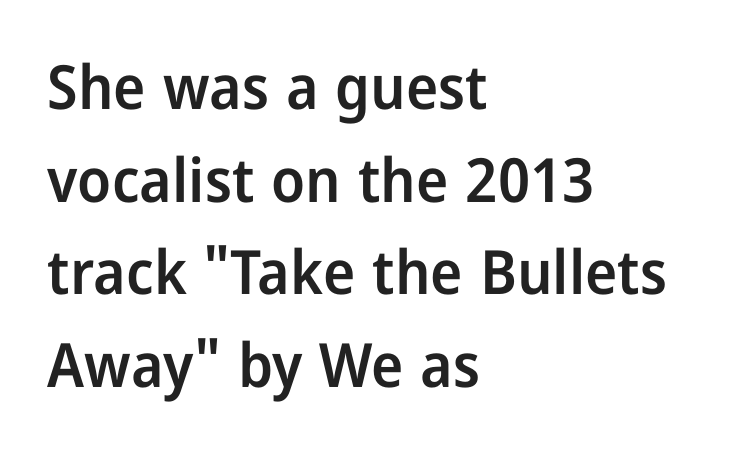
Baseline-to-baseline distance is the conventional proportion of letter height. A bare baseline throughout the passage. Ascenders rise straight up at ninety degrees. Examine the stroke ends and you'll find no serifs. The paragraph has a hard left edge and a soft right edge. This is the in-between weight designers call semibold or demi.
